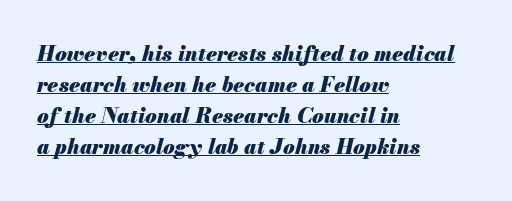
{"italic": "yes", "lean": "right", "slant_degrees": 13, "bold": "yes", "underline": "yes", "align": "left", "line_spacing": "normal", "line_spacing_ratio": 1.48, "letter_spacing": "normal", "letter_spacing_em": 0.0, "glyph_px": 21}
